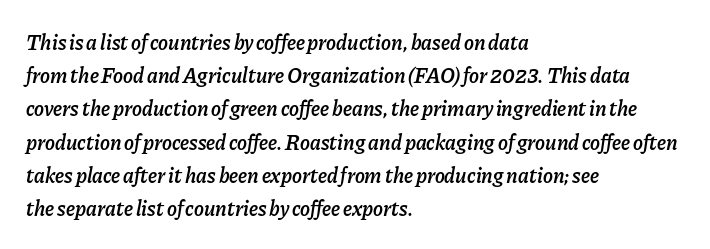
{"italic": "yes", "lean": "right", "slant_degrees": 11, "bold": "semi", "underline": "no", "align": "left", "line_spacing": "normal", "line_spacing_ratio": 1.58, "letter_spacing": "normal", "letter_spacing_em": 0.0, "glyph_px": 21}
